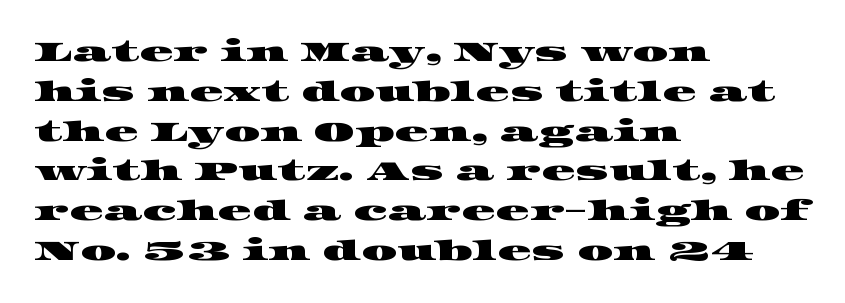
This rendering features lettering with no underline. A typesetter would call this proportional, since set widths differ per character. The characters display serif detailing at their extremities. The paragraph shown leans on its left margin. Letter spacing: default.
